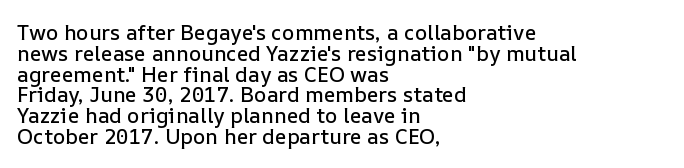
{"italic": "no", "underline": "no", "align": "left", "line_spacing": "tight", "line_spacing_ratio": 0.99, "letter_spacing": "normal", "letter_spacing_em": 0.0, "glyph_px": 21}
